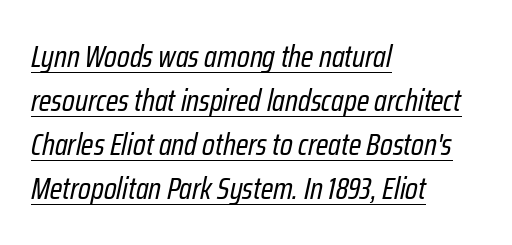
{"italic": "yes", "lean": "right", "slant_degrees": 12, "bold": "no", "weight": "regular", "width": "condensed", "stroke_contrast": "low", "x_height": "medium", "monospaced": "no", "underline": "yes", "align": "left", "line_spacing": "normal", "line_spacing_ratio": 1.42, "letter_spacing": "normal", "letter_spacing_em": 0.0, "glyph_px": 31}
